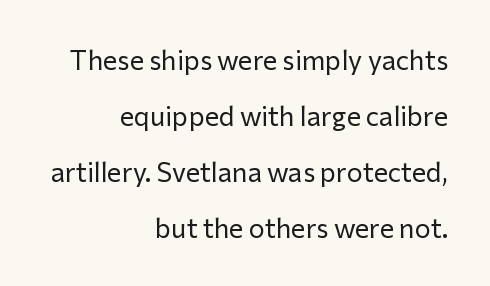
{"italic": "no", "bold": "no", "underline": "no", "align": "right", "line_spacing": "loose", "line_spacing_ratio": 2.07, "letter_spacing": "normal", "letter_spacing_em": 0.0, "glyph_px": 27}
